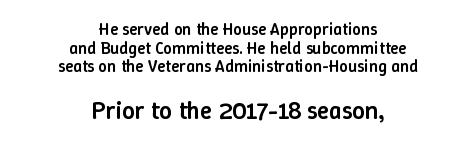
Q: Is the text bold? A: Semi-bold.
Q: Is the text italic (slanted)? A: No, it is upright.
Q: Is the text underlined? A: No.
Q: How is the paragraph aligned? A: Centered.
Q: Is the spacing between letters normal or unusually wide? A: Normal.
Q: Is the spacing between lines tight, normal or loose? A: Tight.
Q: Which block of text is set in a larger size, the first (top) or the second (bottom)? A: The second (bottom) one.
